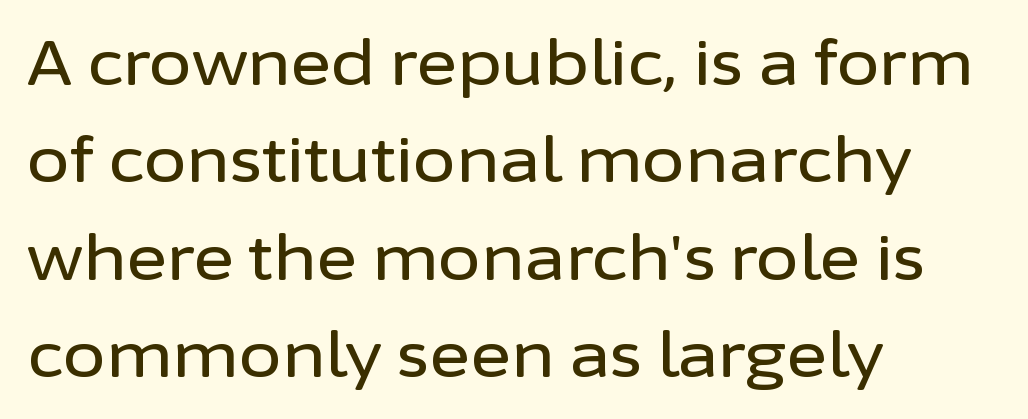
Q: Is the text italic (slanted)? A: No, it is upright.
Q: Is the typeface a serif or a sans-serif typeface? A: Sans-serif.
Q: Is the text underlined? A: No.
Q: How is the paragraph aligned? A: Left-aligned.
Q: Is the spacing between letters normal or unusually wide? A: Normal.
Q: Is the spacing between lines tight, normal or loose? A: Normal.
Q: Width (condensed, normal, or wide)? A: Normal.
Q: Stroke contrast? A: Low.
Q: x-height? A: Medium.
Q: Monospaced? A: No.
